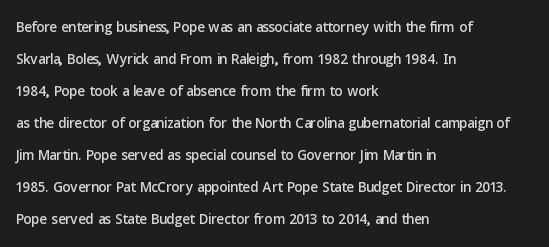
{"italic": "no", "underline": "no", "align": "left", "line_spacing": "normal", "line_spacing_ratio": 1.6, "letter_spacing": "normal", "letter_spacing_em": 0.0, "glyph_px": 20}
